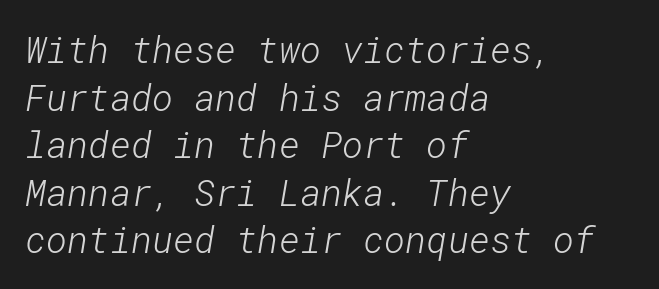
Words appear dense and cohesive because spacing is normal. Each new line begins a customary step beneath the previous one. The typesetting does not lean heavy: it is not bold. Which margin do the lines hug? The left one — the right edge is uneven. Grotesque or geometric, the face here clearly has no serifs.
